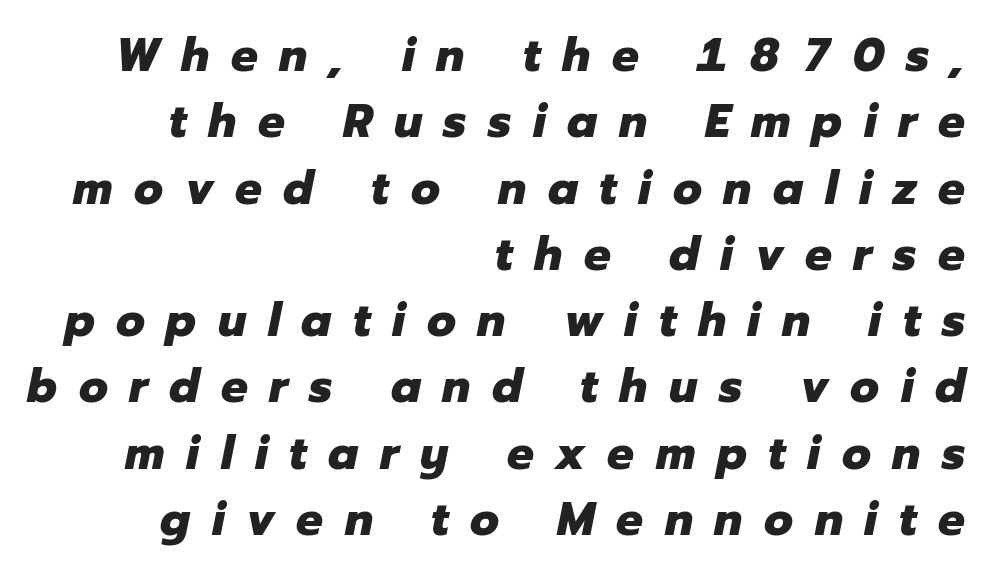
Q: Is the text bold? A: Yes.
Q: Is the text italic (slanted)? A: Yes, it leans right by about 12 degrees.
Q: Is the text underlined? A: No.
Q: How is the paragraph aligned? A: Right-aligned.
Q: Is the spacing between letters normal or unusually wide? A: Unusually wide.
Q: Is the spacing between lines tight, normal or loose? A: Normal.
Q: Width (condensed, normal, or wide)? A: Normal.
Q: Stroke contrast? A: Low.
Q: x-height? A: Medium.
Q: Monospaced? A: No.
